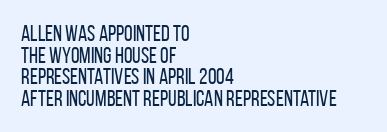
It's the straight-up-and-down kind of type. The ragged edge is on the right, which tells us the setting is flush left. Underline: absent. The rendering uses a small line-height, squeezing the rows. A quiet, ordinary-to-light weight characterises the typeface.
